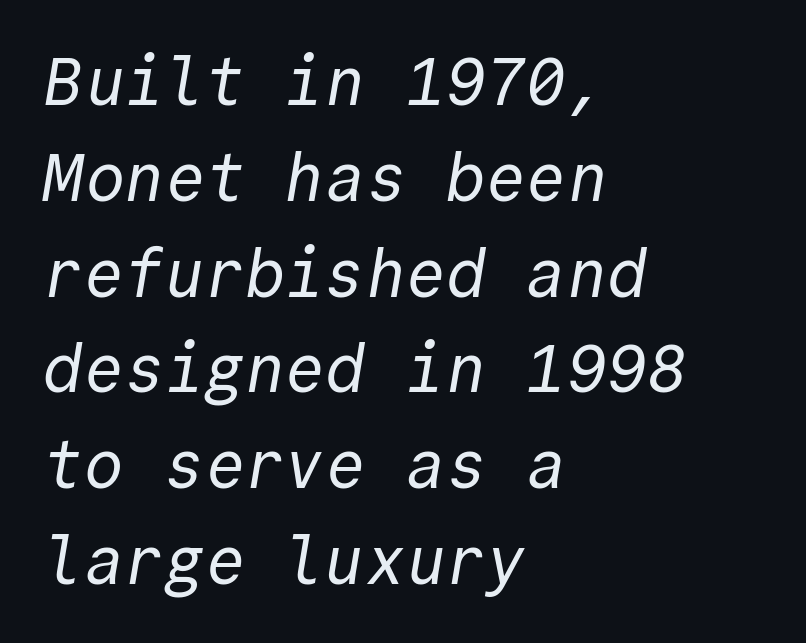
Q: Is the text bold? A: No.
Q: Is the typeface a serif or a sans-serif typeface? A: Sans-serif.
Q: Is the text underlined? A: No.
Q: How is the paragraph aligned? A: Left-aligned.
Q: Is the spacing between letters normal or unusually wide? A: Normal.
Q: Is the spacing between lines tight, normal or loose? A: Normal.
Q: Width (condensed, normal, or wide)? A: Normal.
Q: x-height? A: Medium.
Q: Monospaced? A: Yes.
